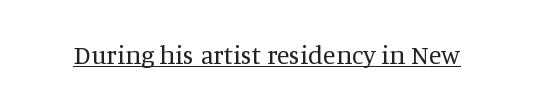
Short note: letters normally spaced. Is this a heavy cut? Hardly; it is regular or lighter. This sample uses an upright cut, with every glyph sitting square on the baseline. Is there an underline? Yes — a line sits under the letters.
